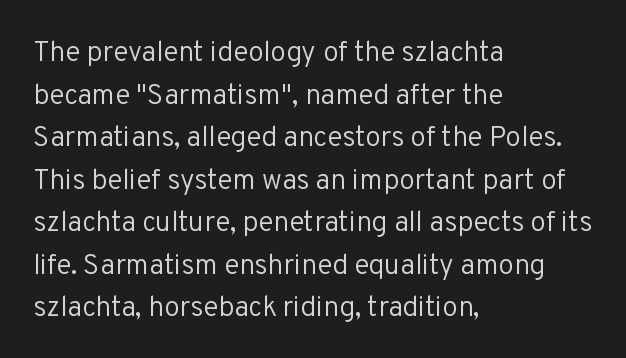
The image shows 28 px regular-weight sans-serif type, upright; set left-aligned, normal line spacing (1.52x), normal letter spacing, not underlined; low stroke contrast and a medium x-height.
